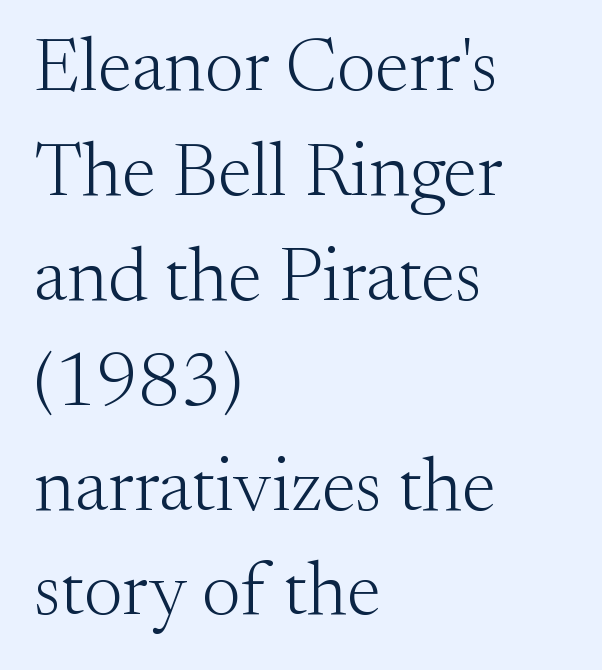
Q: Is the text bold? A: No.
Q: Is the text italic (slanted)? A: No, it is upright.
Q: Is the typeface a serif or a sans-serif typeface? A: Serif.
Q: Is the text underlined? A: No.
Q: How is the paragraph aligned? A: Left-aligned.
Q: Is the spacing between letters normal or unusually wide? A: Normal.
Q: Is the spacing between lines tight, normal or loose? A: Normal.
Q: Width (condensed, normal, or wide)? A: Normal.
Q: Stroke contrast? A: Medium.
Q: x-height? A: Small.
Q: Monospaced? A: No.
